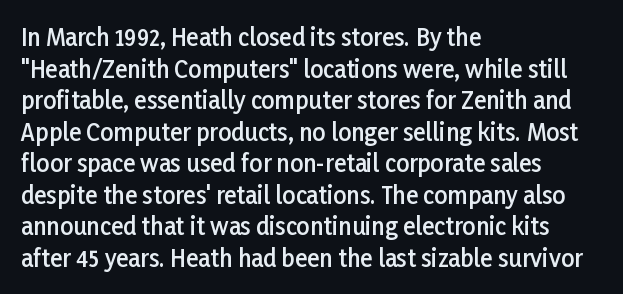
The image shows 23 px text type, upright; set left-aligned, normal line spacing (1.37x), normal letter spacing, not underlined.
